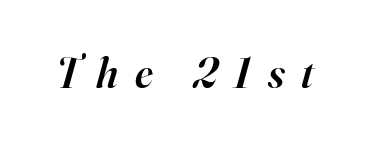
Check under the words: just untouched page. Small tapered or slab feet sit at the stroke ends, so this counts as serif. Does the lettering tilt? It does — this is italic. Proportional: the letters do not fall into vertical columns. Does the weight exceed regular? Yes, but only to semibold. The gaps between neighbouring characters are conspicuously large.
